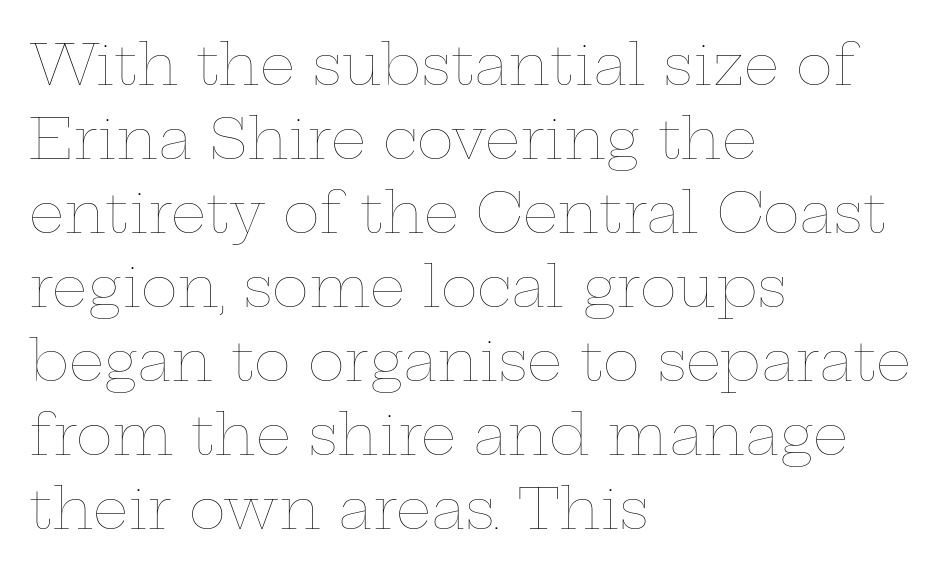
{"italic": "no", "bold": "no", "weight": "thin", "width": "wide", "stroke_contrast": "low", "x_height": "medium", "monospaced": "no", "underline": "no", "align": "left", "line_spacing": "normal", "line_spacing_ratio": 1.32, "letter_spacing": "normal", "letter_spacing_em": 0.0, "glyph_px": 56}
